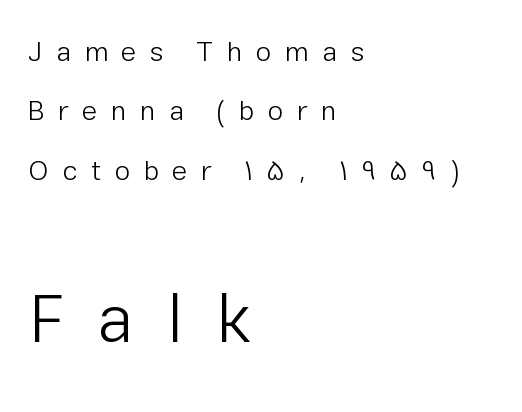
Top chunk: small. Bottom chunk: large. The space directly below the letters is spotless. Baseline-to-baseline distance is far greater than the letter height. In terms of posture, this sample is upright. Think of a printed novel: that variable character pitch is what you see here. A typesetter would call this heavily tracked-out type.
